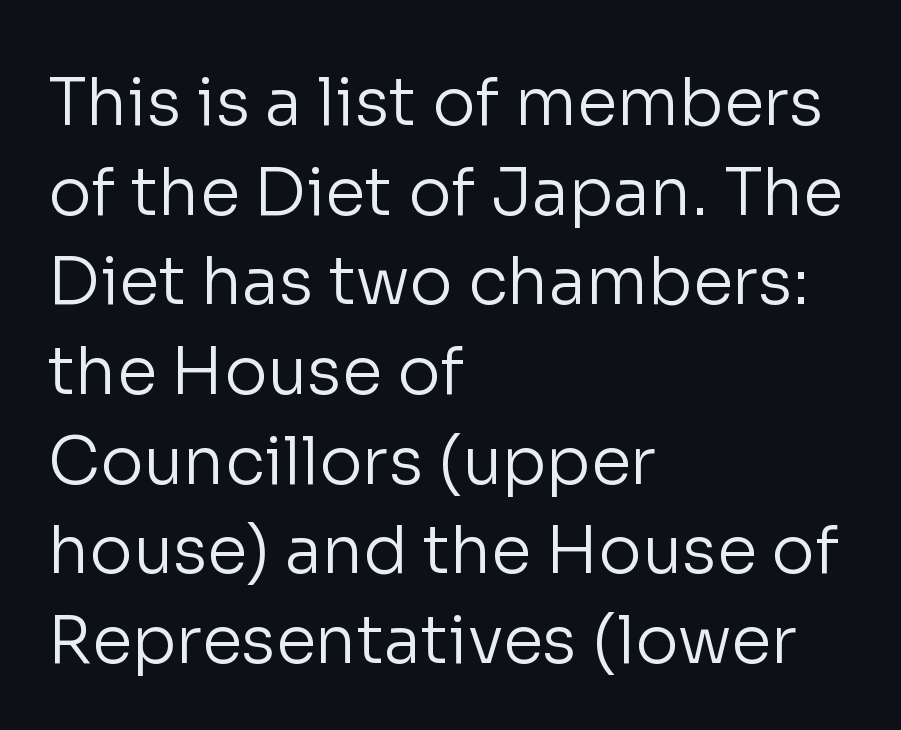
{"serif": "no", "italic": "no", "bold": "no", "weight": "regular", "width": "normal", "stroke_contrast": "low", "x_height": "medium", "monospaced": "no", "underline": "no", "align": "left", "line_spacing": "normal", "line_spacing_ratio": 1.38, "letter_spacing": "normal", "letter_spacing_em": 0.0, "glyph_px": 65}
